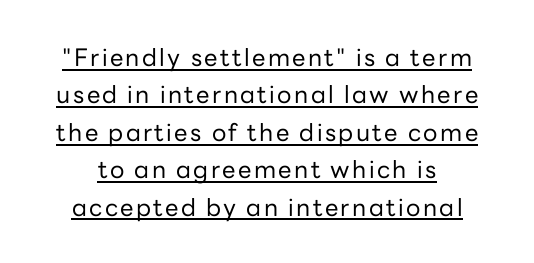
Q: Is the text bold? A: No.
Q: Is the text italic (slanted)? A: No, it is upright.
Q: Is the text underlined? A: Yes.
Q: Is the spacing between lines tight, normal or loose? A: Normal.
